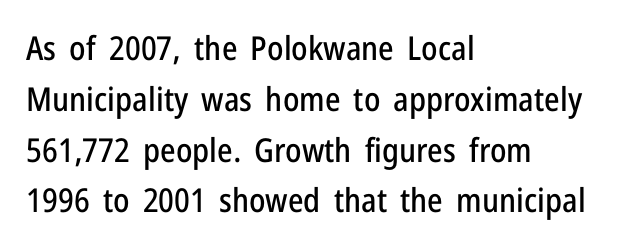
Q: Is the text italic (slanted)? A: No, it is upright.
Q: Is the typeface a serif or a sans-serif typeface? A: Sans-serif.
Q: Is the text underlined? A: No.
Q: How is the paragraph aligned? A: Left-aligned.
Q: Is the spacing between letters normal or unusually wide? A: Normal.
Q: Is the spacing between lines tight, normal or loose? A: Normal.
Q: Width (condensed, normal, or wide)? A: Condensed.
Q: Stroke contrast? A: Low.
Q: x-height? A: Medium.
Q: Monospaced? A: No.
